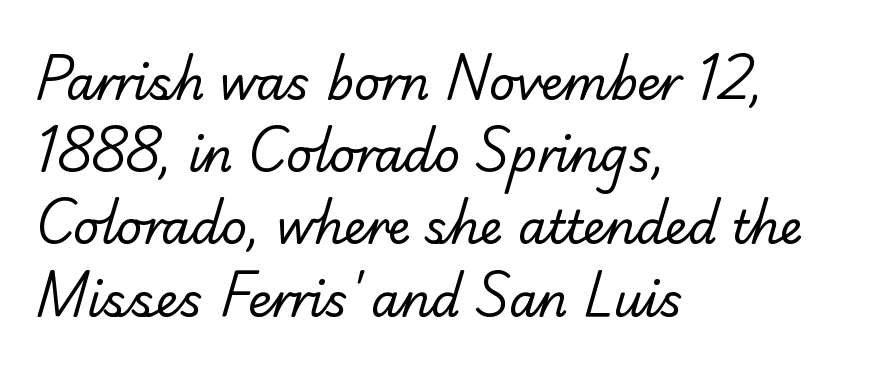
Q: Is the text bold? A: No.
Q: Is the typeface a serif or a sans-serif typeface? A: Serif.
Q: Is the text underlined? A: No.
Q: How is the paragraph aligned? A: Left-aligned.
Q: Is the spacing between letters normal or unusually wide? A: Normal.
Q: Is the spacing between lines tight, normal or loose? A: Normal.
Q: Width (condensed, normal, or wide)? A: Normal.
Q: Stroke contrast? A: Low.
Q: x-height? A: Small.
Q: Monospaced? A: No.
